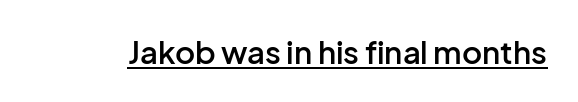
Q: Is the text bold? A: Semi-bold.
Q: Is the text italic (slanted)? A: No, it is upright.
Q: Is the typeface a serif or a sans-serif typeface? A: Sans-serif.
Q: Is the text underlined? A: Yes.
Q: Is the spacing between letters normal or unusually wide? A: Normal.
Q: Width (condensed, normal, or wide)? A: Normal.
Q: Stroke contrast? A: Low.
Q: x-height? A: Medium.
Q: Monospaced? A: No.
